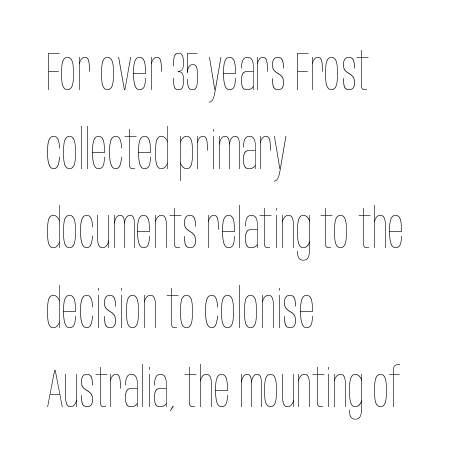
Teacher's note: observe the even left margin — that is flush-left alignment. The lettering stays uniformly vertical, giving the passage a roman look. In terms of leading, this rendering sits right in the middle. Letters rest on an invisible, unmarked baseline.
